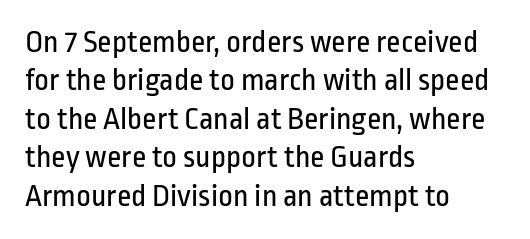
The image shows 32 px regular-weight, condensed sans-serif type, upright; set left-aligned, line spacing 1.2x, normal letter spacing, not underlined; low stroke contrast and a medium x-height.
